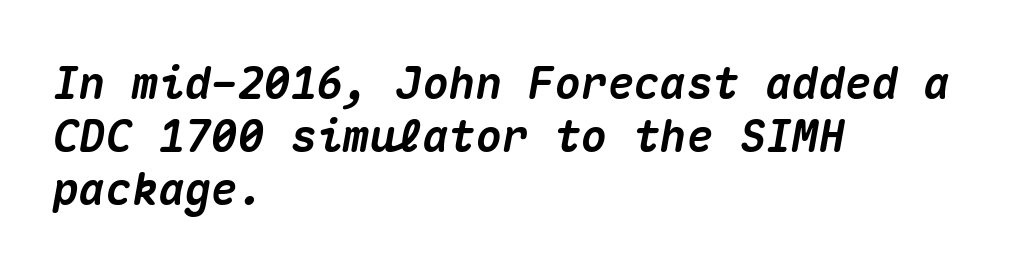
The image shows 44 px heavy type, italic (leaning right), monospaced; set left-aligned, line spacing 1.21x, normal letter spacing, not underlined; medium stroke contrast and a medium x-height.
